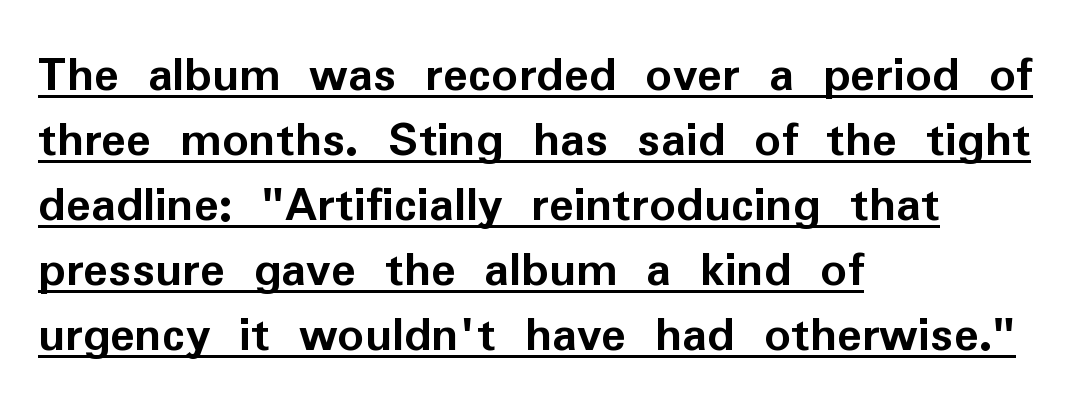
Successive baselines arrive at the customary interval. Line beginnings align vertically; line endings do not. Each line of the rendering has a horizontal stroke beneath the glyphs. A typesetter would mark this as roman, not italic. Observe the ordinary spacing: letters are neighbours, not strangers. Typographically, this falls in the sans-serif category.
